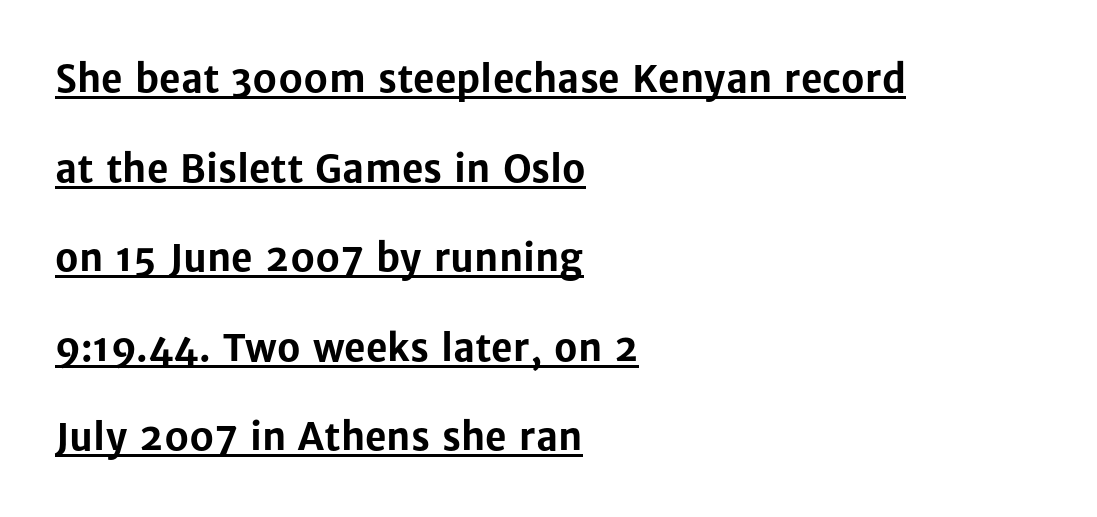
Q: Is the text bold? A: Yes.
Q: Is the text italic (slanted)? A: No, it is upright.
Q: Is the typeface a serif or a sans-serif typeface? A: Sans-serif.
Q: Is the text underlined? A: Yes.
Q: How is the paragraph aligned? A: Left-aligned.
Q: Is the spacing between letters normal or unusually wide? A: Normal.
Q: Is the spacing between lines tight, normal or loose? A: Loose.
Q: Width (condensed, normal, or wide)? A: Normal.
Q: Stroke contrast? A: Low.
Q: x-height? A: Medium.
Q: Monospaced? A: No.
